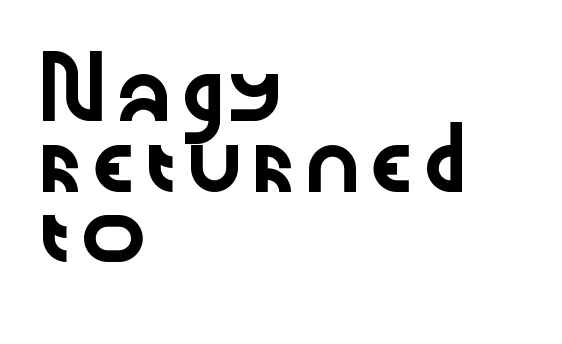
{"serif": "no", "italic": "no", "width": "wide", "stroke_contrast": "low", "x_height": "medium", "monospaced": "no", "underline": "no", "align": "left", "line_spacing": "normal", "line_spacing_ratio": 1.26, "letter_spacing": "normal", "letter_spacing_em": 0.0, "glyph_px": 56}
